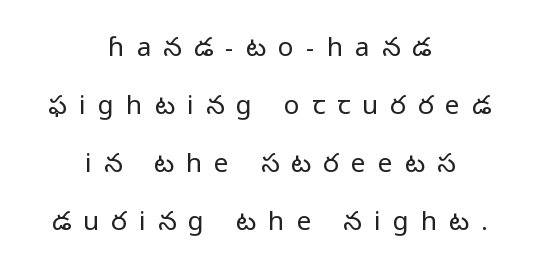
Q: Is the text bold? A: No.
Q: Is the text italic (slanted)? A: No, it is upright.
Q: Is the text underlined? A: No.
Q: How is the paragraph aligned? A: Centered.
Q: Is the spacing between letters normal or unusually wide? A: Unusually wide.
Q: Is the spacing between lines tight, normal or loose? A: Loose.
